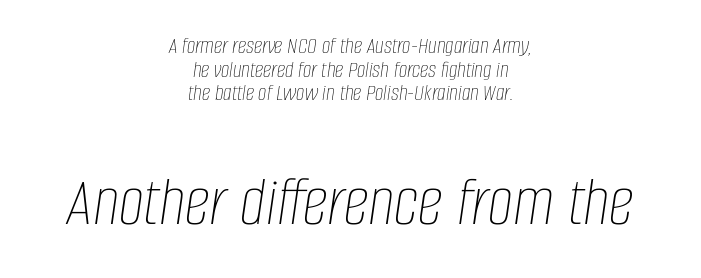
Tracking here is standard; glyphs follow each other at the usual distance. If you measured baseline to baseline, you'd find a short distance. Note the varied advance widths — an 'i' is clearly narrower than an 'm'. A typesetter would mark this as italic. Glance below the letters and you will spot only blank space.
